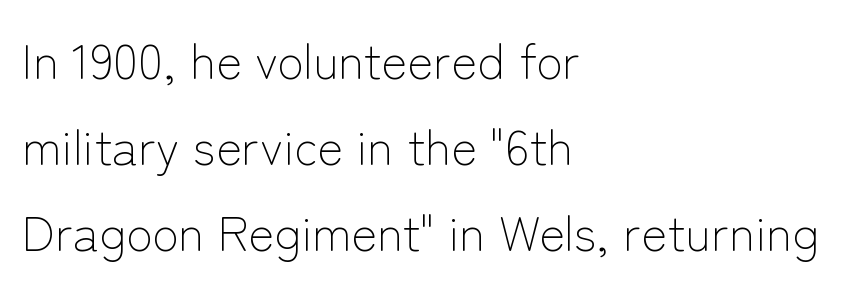
{"serif": "no", "italic": "no", "bold": "no", "weight": "light", "width": "normal", "stroke_contrast": "low", "x_height": "medium", "monospaced": "no", "underline": "no", "align": "left", "line_spacing_ratio": 1.76, "letter_spacing": "normal", "letter_spacing_em": 0.0, "glyph_px": 49}
